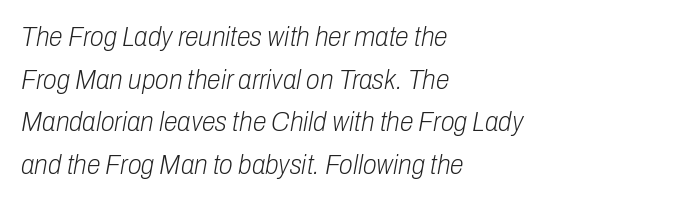
{"italic": "yes", "lean": "right", "slant_degrees": 10, "bold": "no", "weight": "light", "width": "condensed", "stroke_contrast": "low", "x_height": "medium", "monospaced": "no", "underline": "no", "align": "left", "line_spacing": "normal", "line_spacing_ratio": 1.52, "letter_spacing": "normal", "letter_spacing_em": 0.0, "glyph_px": 28}
